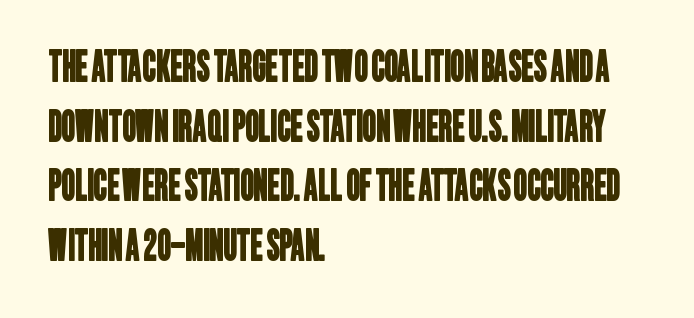
Q: Is the typeface a serif or a sans-serif typeface? A: Sans-serif.
Q: Is the text underlined? A: No.
Q: How is the paragraph aligned? A: Left-aligned.
Q: Is the spacing between letters normal or unusually wide? A: Normal.
Q: Is the spacing between lines tight, normal or loose? A: Normal.
Q: Width (condensed, normal, or wide)? A: Condensed.
Q: Stroke contrast? A: Low.
Q: x-height? A: Large.
Q: Monospaced? A: No.
